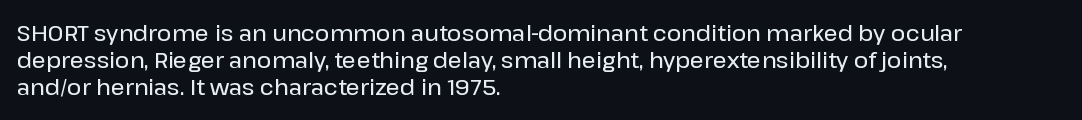
Q: Is the text italic (slanted)? A: No, it is upright.
Q: Is the text underlined? A: No.
Q: How is the paragraph aligned? A: Left-aligned.
Q: Is the spacing between letters normal or unusually wide? A: Normal.
